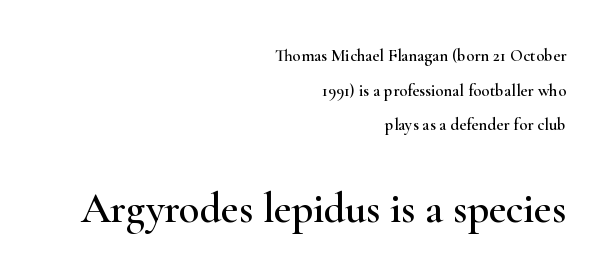
Clear beneath every line of the passage. The designer gave the closing block more size than the opening block. These lines keep a tight, regular rhythm from letter to letter. Is the block centered? No — it sits flush against the right margin. Vertical strokes here are truly vertical. The letters advance in unequal steps, a hallmark of proportional type.
